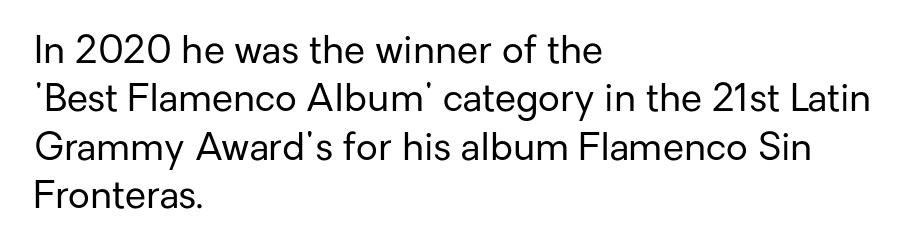
Q: Is the text bold? A: No.
Q: Is the text italic (slanted)? A: No, it is upright.
Q: Is the typeface a serif or a sans-serif typeface? A: Sans-serif.
Q: Is the text underlined? A: No.
Q: How is the paragraph aligned? A: Left-aligned.
Q: Is the spacing between letters normal or unusually wide? A: Normal.
Q: Is the spacing between lines tight, normal or loose? A: Normal.
Q: Width (condensed, normal, or wide)? A: Normal.
Q: Stroke contrast? A: Low.
Q: x-height? A: Medium.
Q: Monospaced? A: No.
